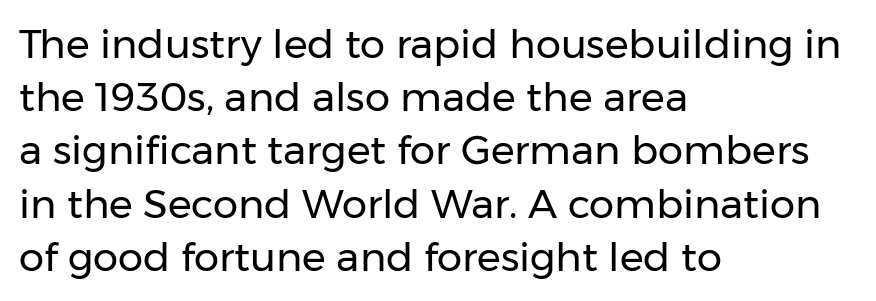
Q: Is the text bold? A: No.
Q: Is the text italic (slanted)? A: No, it is upright.
Q: Is the typeface a serif or a sans-serif typeface? A: Sans-serif.
Q: Is the text underlined? A: No.
Q: How is the paragraph aligned? A: Left-aligned.
Q: Is the spacing between letters normal or unusually wide? A: Normal.
Q: Is the spacing between lines tight, normal or loose? A: Normal.
Q: Width (condensed, normal, or wide)? A: Normal.
Q: Stroke contrast? A: Low.
Q: x-height? A: Medium.
Q: Monospaced? A: No.
